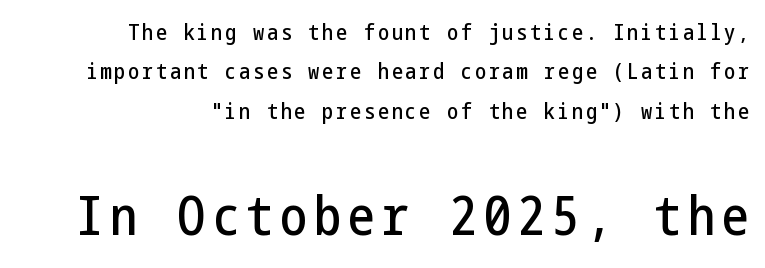
{"serif": "no", "italic": "no", "width": "condensed", "stroke_contrast": "low", "x_height": "medium", "underline": "no", "align": "right", "line_spacing_ratio": 1.79, "larger_block": "second", "size_ratio": 2.45, "glyph_px": 54}
